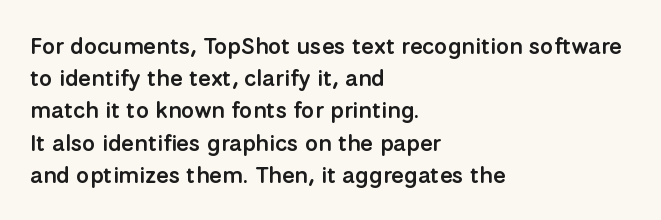
{"italic": "no", "bold": "semi", "underline": "no", "align": "left", "line_spacing": "normal", "line_spacing_ratio": 1.4, "letter_spacing": "normal", "letter_spacing_em": 0.0, "glyph_px": 23}
